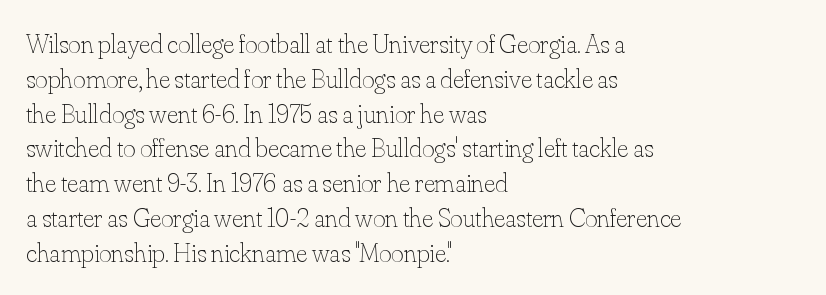
{"italic": "no", "bold": "no", "underline": "no", "align": "left", "line_spacing": "normal", "line_spacing_ratio": 1.29, "letter_spacing": "normal", "letter_spacing_em": 0.0, "glyph_px": 27}
